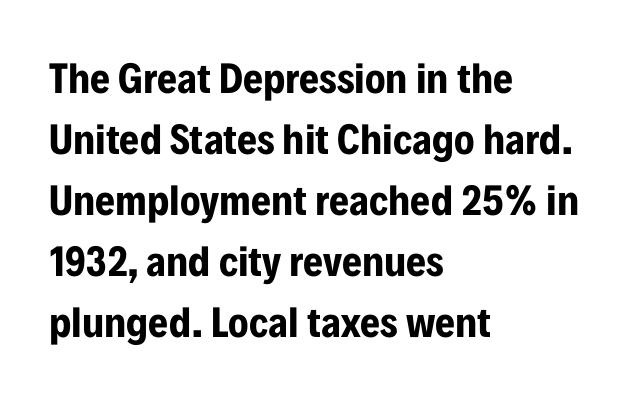
Q: Is the text bold? A: Yes.
Q: Is the text italic (slanted)? A: No, it is upright.
Q: Is the typeface a serif or a sans-serif typeface? A: Sans-serif.
Q: Is the text underlined? A: No.
Q: How is the paragraph aligned? A: Left-aligned.
Q: Is the spacing between letters normal or unusually wide? A: Normal.
Q: Is the spacing between lines tight, normal or loose? A: Normal.
Q: Width (condensed, normal, or wide)? A: Condensed.
Q: Stroke contrast? A: Low.
Q: x-height? A: Medium.
Q: Monospaced? A: No.
